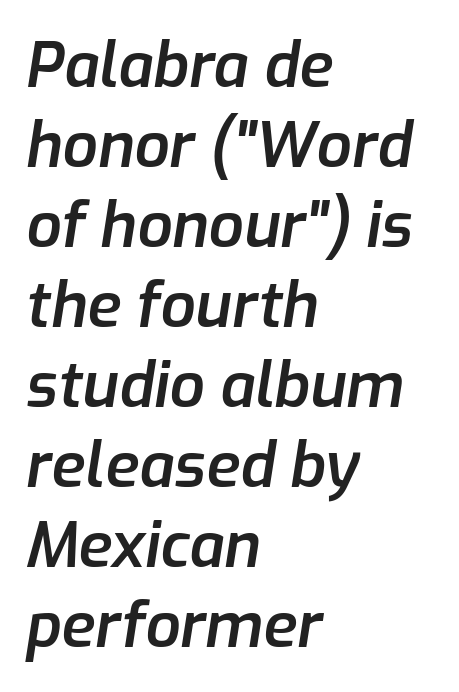
Q: Is the text bold? A: Semi-bold.
Q: Is the text italic (slanted)? A: Yes, it leans right by about 9 degrees.
Q: Is the text underlined? A: No.
Q: How is the paragraph aligned? A: Left-aligned.
Q: Is the spacing between letters normal or unusually wide? A: Normal.
Q: Is the spacing between lines tight, normal or loose? A: Normal.
Q: Width (condensed, normal, or wide)? A: Normal.
Q: Stroke contrast? A: Low.
Q: x-height? A: Medium.
Q: Monospaced? A: No.
